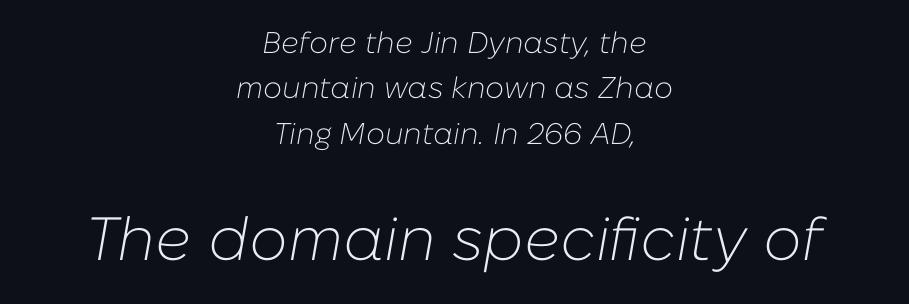
{"italic": "yes", "lean": "right", "slant_degrees": 10, "bold": "no", "weight": "light", "width": "normal", "stroke_contrast": "low", "x_height": "medium", "monospaced": "no", "underline": "no", "align": "center", "line_spacing": "normal", "line_spacing_ratio": 1.51, "letter_spacing": "normal", "letter_spacing_em": 0.0, "larger_block": "second", "size_ratio": 2.03, "glyph_px": 61}
